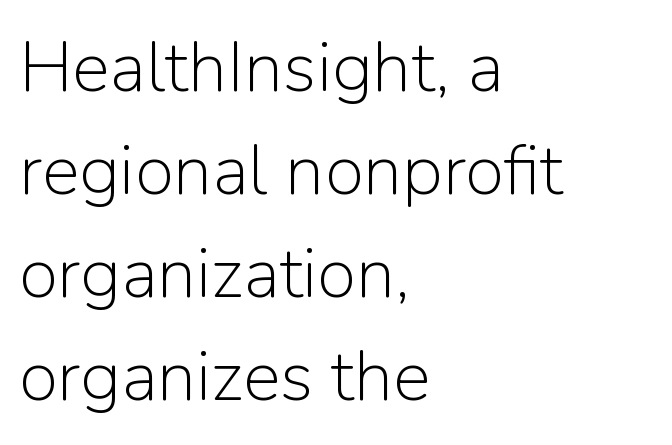
The image shows 71 px light sans-serif type, upright; set left-aligned, normal line spacing (1.45x), normal letter spacing, not underlined; low stroke contrast and a medium x-height.
